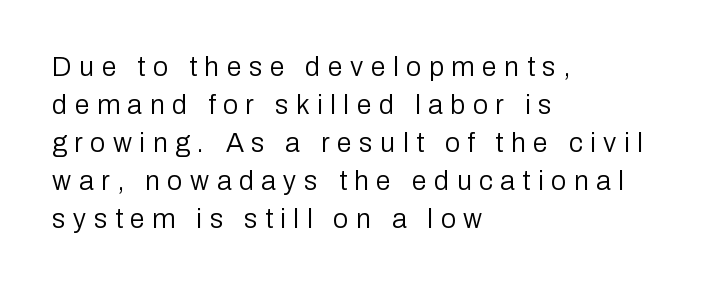
The image shows 27 px text type, upright; set left-aligned, normal line spacing (1.41x), unusually wide letter spacing (+0.28 em), not underlined.
